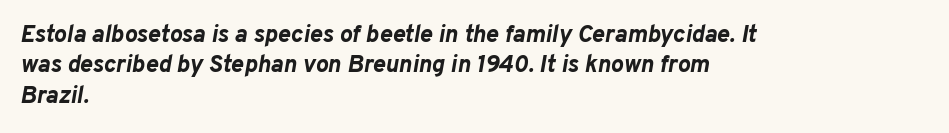
The axis of the letterforms is tilted away from vertical. Every row of glyphs begins at an identical x-position on the left. Compared with typical paragraphs, the rows here are spaced about the same. Nobody touched the tracking dial on this one. Weight check: bold — yes, fully. Glance below the letters and you will spot only blank space.
